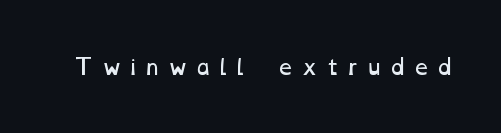
The image shows 21 px text type; set unusually wide letter spacing (+0.29 em), not underlined.
